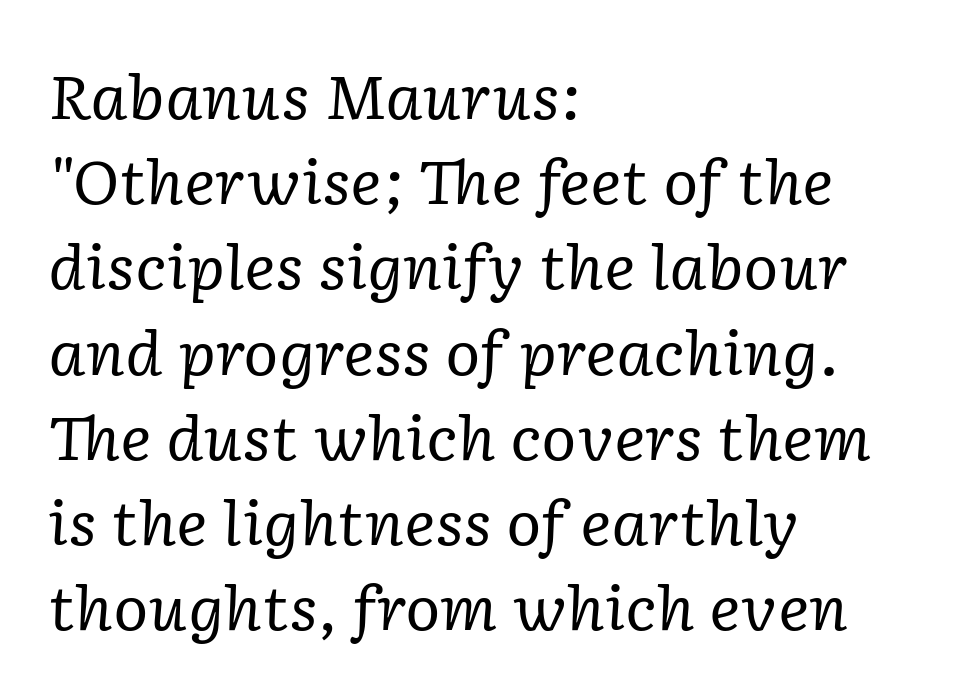
Q: Is the text bold? A: No.
Q: Is the text italic (slanted)? A: Yes, it leans right by about 2 degrees.
Q: Is the typeface a serif or a sans-serif typeface? A: Serif.
Q: Is the text underlined? A: No.
Q: How is the paragraph aligned? A: Left-aligned.
Q: Is the spacing between letters normal or unusually wide? A: Normal.
Q: Is the spacing between lines tight, normal or loose? A: Normal.
Q: Width (condensed, normal, or wide)? A: Normal.
Q: Stroke contrast? A: Low.
Q: x-height? A: Medium.
Q: Monospaced? A: No.
